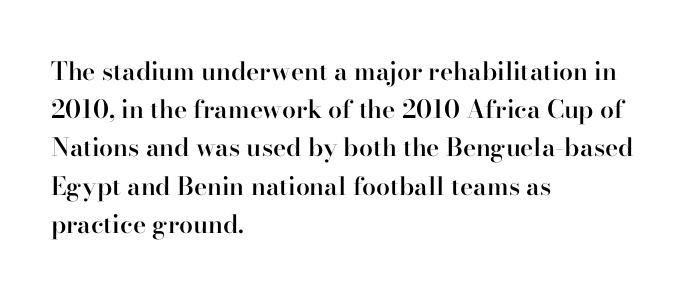
How heavy is the stroke? Medium-heavy — a semibold, shy of bold. Summary of vertical rhythm: regular, with standard interline spacing. Underline: absent. Inter-character spacing is left at the font's built-in metrics. A student would call this left alignment; a typographer would say flush left, rag right. Italic? Not at all — the glyphs are vertical.
